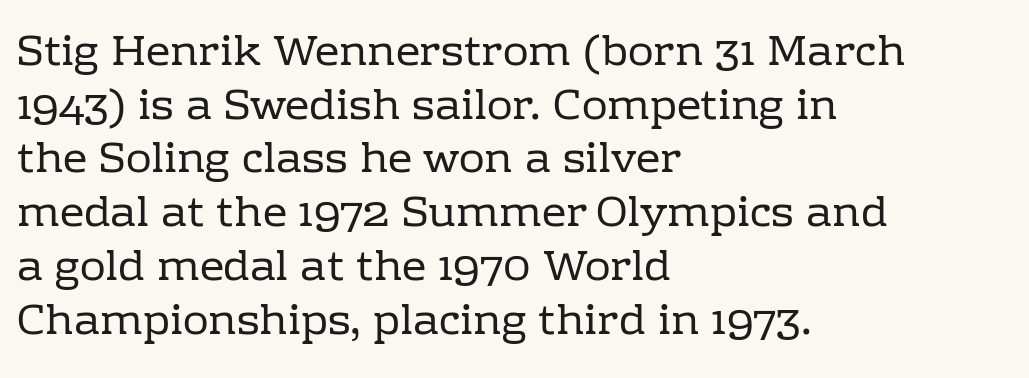
{"serif": "yes", "italic": "no", "bold": "no", "weight": "regular", "width": "normal", "stroke_contrast": "low", "x_height": "medium", "monospaced": "no", "underline": "no", "align": "left", "line_spacing": "normal", "line_spacing_ratio": 1.25, "letter_spacing": "normal", "letter_spacing_em": 0.0, "glyph_px": 43}
